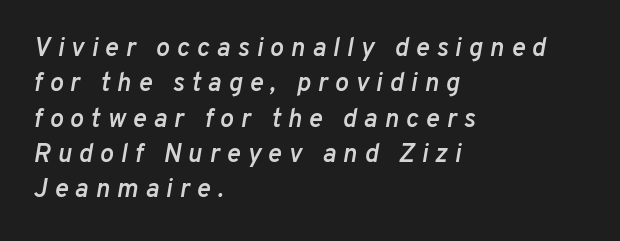
{"italic": "yes", "lean": "right", "slant_degrees": 10, "bold": "semi", "underline": "no", "align": "left", "line_spacing": "normal", "line_spacing_ratio": 1.36, "letter_spacing": "wide", "letter_spacing_em": 0.27, "glyph_px": 26}
